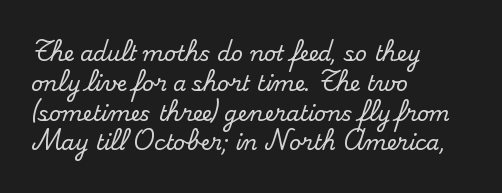
Which margin do the lines hug? The left one — the right edge is uneven. Any mark beneath the type? The region is blank. The space between consecutive lines is moderate. No extra tracking has been applied to these lines.
